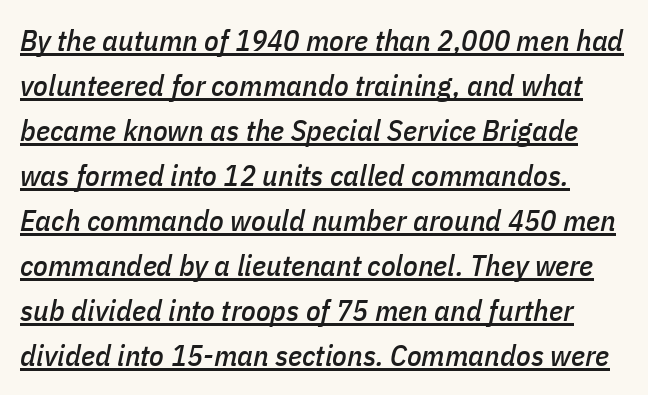
The image shows 30 px condensed type, italic (leaning right); set normal line spacing (1.5x), normal letter spacing, underlined; low stroke contrast and a medium x-height.
